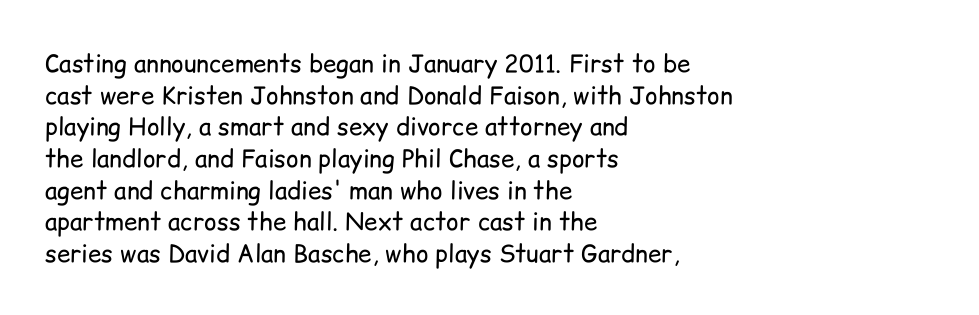
Leftover space on each line is placed entirely after the last word. The typesetting does not lean heavy: it is not bold. Honestly, the letter spacing is just normal — you wouldn't notice it. Underline: absent. If you drew a line through each stem, it would be perfectly vertical.
